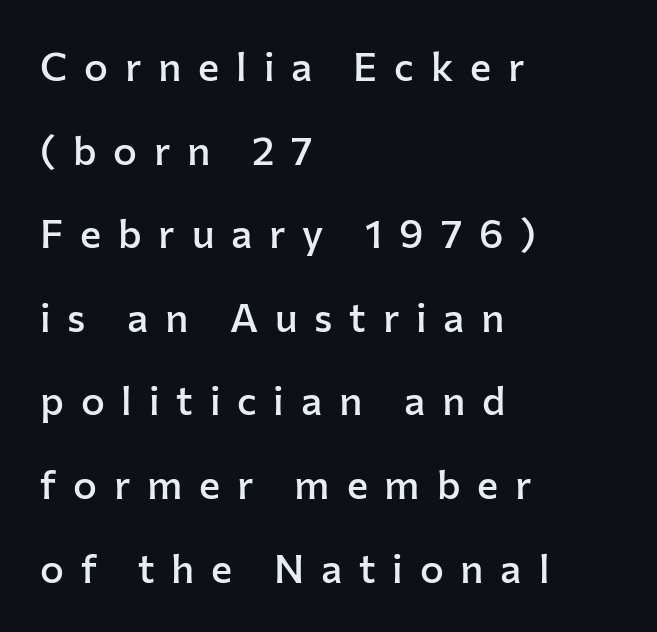
{"serif": "no", "italic": "no", "bold": "semi", "weight": "semibold", "width": "normal", "stroke_contrast": "low", "x_height": "medium", "monospaced": "no", "underline": "no", "align": "left", "line_spacing": "loose", "line_spacing_ratio": 2.09, "letter_spacing": "wide", "letter_spacing_em": 0.42, "glyph_px": 40}
